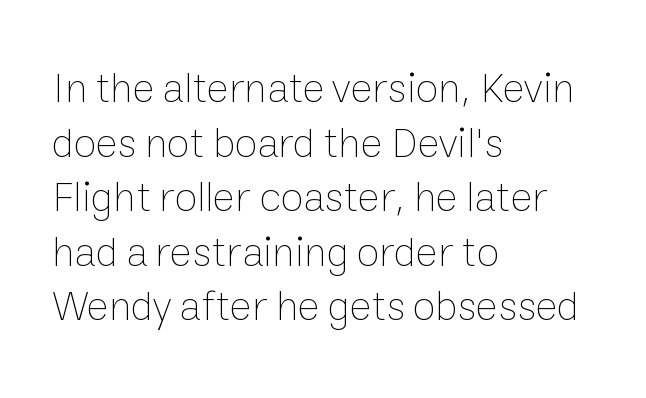
{"italic": "no", "bold": "no", "weight": "thin", "width": "normal", "stroke_contrast": "low", "x_height": "medium", "monospaced": "no", "underline": "no", "align": "left", "line_spacing": "normal", "line_spacing_ratio": 1.3, "letter_spacing": "normal", "letter_spacing_em": 0.0, "glyph_px": 42}
